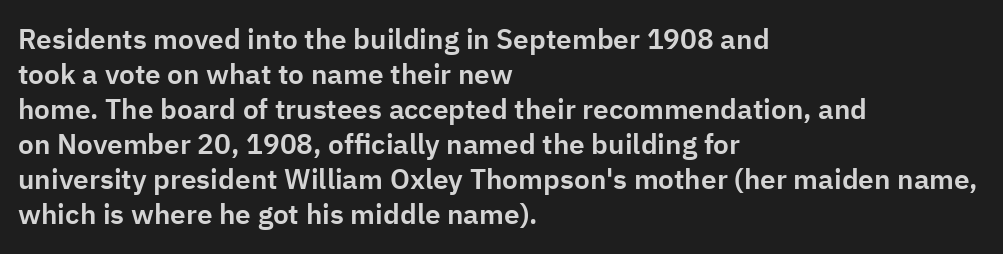
The image shows 28 px sans-serif type, upright; set left-aligned, normal line spacing (1.25x), normal letter spacing, not underlined; low stroke contrast and a medium x-height.
